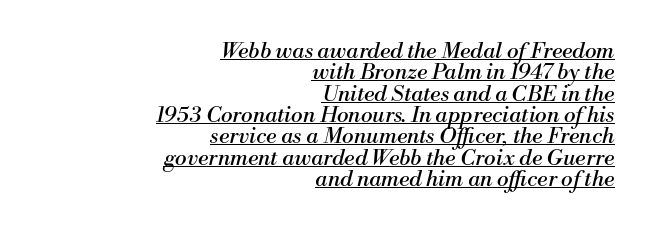
Q: Is the text bold? A: No.
Q: Is the text italic (slanted)? A: Yes, it leans right by about 13 degrees.
Q: Is the text underlined? A: Yes.
Q: How is the paragraph aligned? A: Right-aligned.
Q: Is the spacing between letters normal or unusually wide? A: Normal.
Q: Is the spacing between lines tight, normal or loose? A: Tight.
